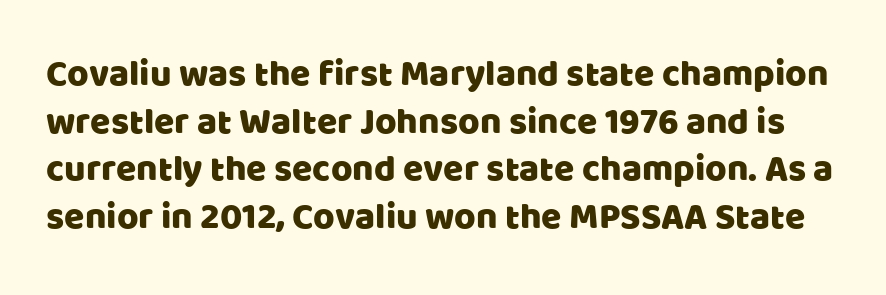
The image shows 37 px sans-serif type, upright; set normal line spacing (1.29x), normal letter spacing, not underlined; low stroke contrast and a large x-height.
